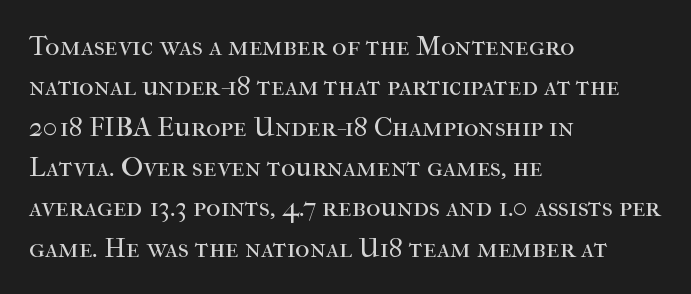
{"serif": "yes", "italic": "no", "bold": "no", "weight": "regular", "width": "normal", "stroke_contrast": "high", "x_height": "medium", "monospaced": "no", "underline": "no", "align": "left", "line_spacing": "normal", "line_spacing_ratio": 1.44, "letter_spacing": "normal", "letter_spacing_em": 0.0, "glyph_px": 28}
